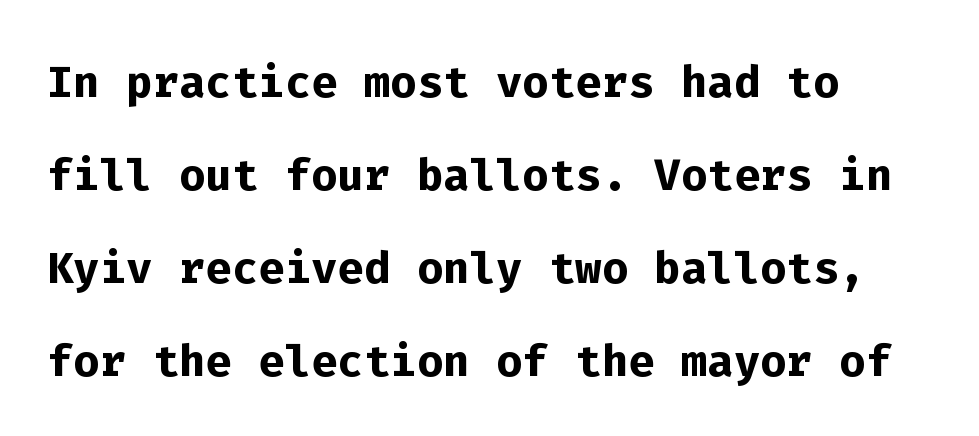
Q: Is the text bold? A: Yes.
Q: Is the text italic (slanted)? A: No, it is upright.
Q: Is the typeface a serif or a sans-serif typeface? A: Sans-serif.
Q: Is the text underlined? A: No.
Q: How is the paragraph aligned? A: Left-aligned.
Q: Is the spacing between letters normal or unusually wide? A: Normal.
Q: Is the spacing between lines tight, normal or loose? A: Normal.
Q: Width (condensed, normal, or wide)? A: Normal.
Q: Stroke contrast? A: Low.
Q: x-height? A: Medium.
Q: Monospaced? A: Yes.
